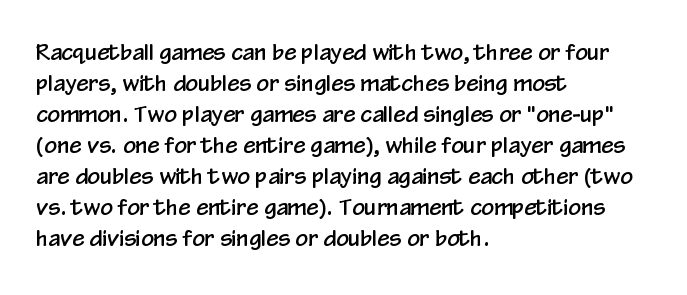
{"italic": "no", "underline": "no", "align": "left", "line_spacing": "normal", "line_spacing_ratio": 1.41, "letter_spacing": "normal", "letter_spacing_em": 0.0, "glyph_px": 22}
